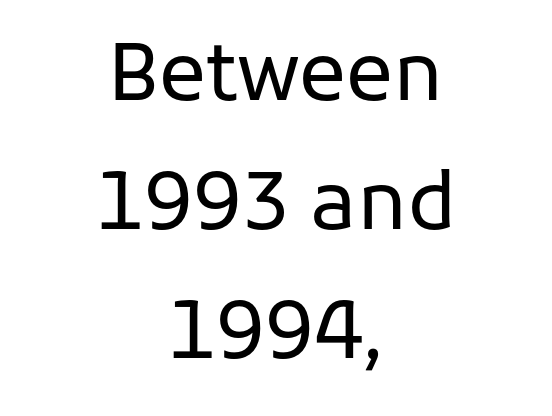
To sum up the face: it is a sans, with no serifs. Alignment: centered. Baseline-to-baseline distance is the conventional proportion of letter height. The tracking reads as untouched default to a designer's eye. Rendered with straight, roman letterforms.
